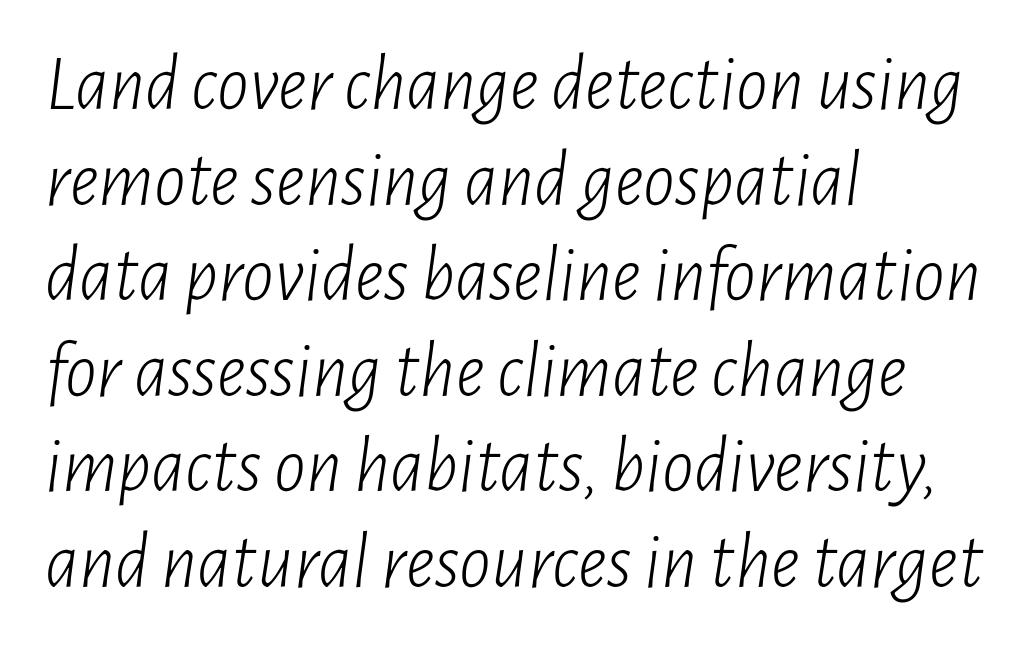
{"italic": "yes", "lean": "right", "slant_degrees": 7, "bold": "no", "weight": "light", "width": "condensed", "stroke_contrast": "low", "x_height": "medium", "monospaced": "no", "underline": "no", "align": "left", "line_spacing_ratio": 1.21, "letter_spacing": "normal", "letter_spacing_em": 0.0, "glyph_px": 79}
